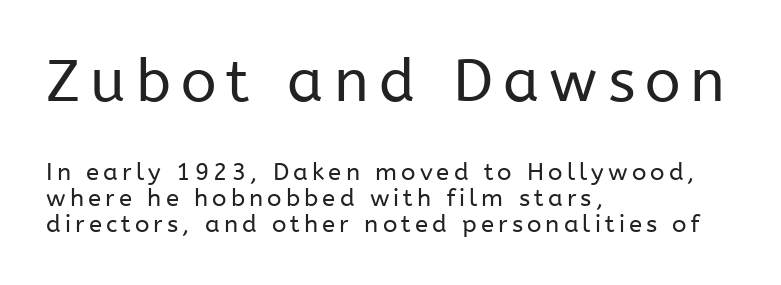
Q: Is the text bold? A: No.
Q: Is the text italic (slanted)? A: No, it is upright.
Q: Is the typeface a serif or a sans-serif typeface? A: Sans-serif.
Q: Is the text underlined? A: No.
Q: How is the paragraph aligned? A: Left-aligned.
Q: Is the spacing between lines tight, normal or loose? A: Tight.
Q: Which block of text is set in a larger size, the first (top) or the second (bottom)? A: The first (top) one.
Q: Width (condensed, normal, or wide)? A: Normal.
Q: Stroke contrast? A: Low.
Q: x-height? A: Medium.
Q: Monospaced? A: No.
